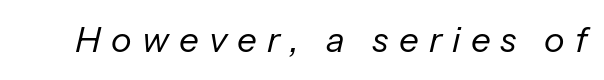
{"italic": "yes", "lean": "right", "slant_degrees": 13, "bold": "no", "weight": "regular", "width": "normal", "stroke_contrast": "low", "x_height": "medium", "monospaced": "no", "underline": "no", "letter_spacing": "wide", "letter_spacing_em": 0.29, "glyph_px": 35}
